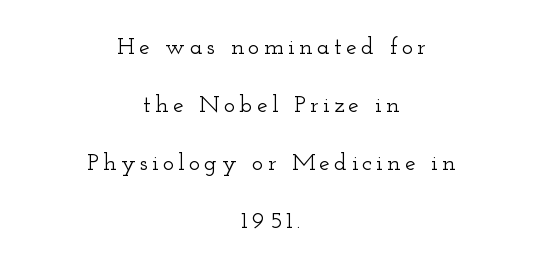
Underlining? Definitely not there. It's the straight-up-and-down kind of type. Summary of vertical rhythm: relaxed, with wide interline spacing. Horizontally, the lines are justified to the midpoint only.
